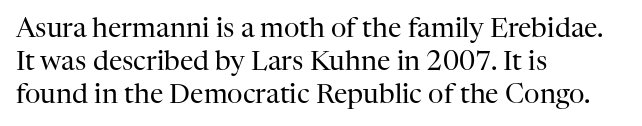
The image shows 27 px text type, upright; set left-aligned, line spacing 1.22x, normal letter spacing, not underlined.
